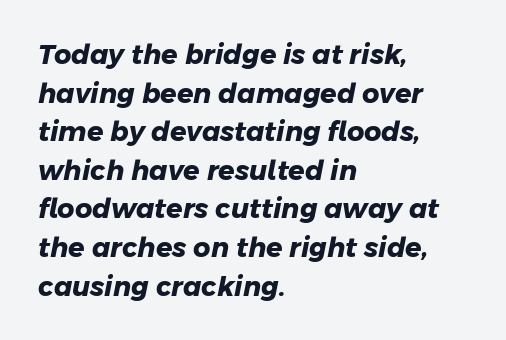
The image shows 27 px bold type; set left-aligned, normal line spacing (1.43x), normal letter spacing, not underlined.
